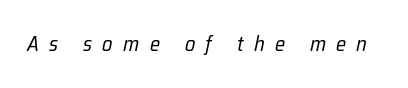
Q: Is the text bold? A: No.
Q: Is the text italic (slanted)? A: Yes, it leans right by about 12 degrees.
Q: Is the text underlined? A: No.
Q: Is the spacing between letters normal or unusually wide? A: Unusually wide.
